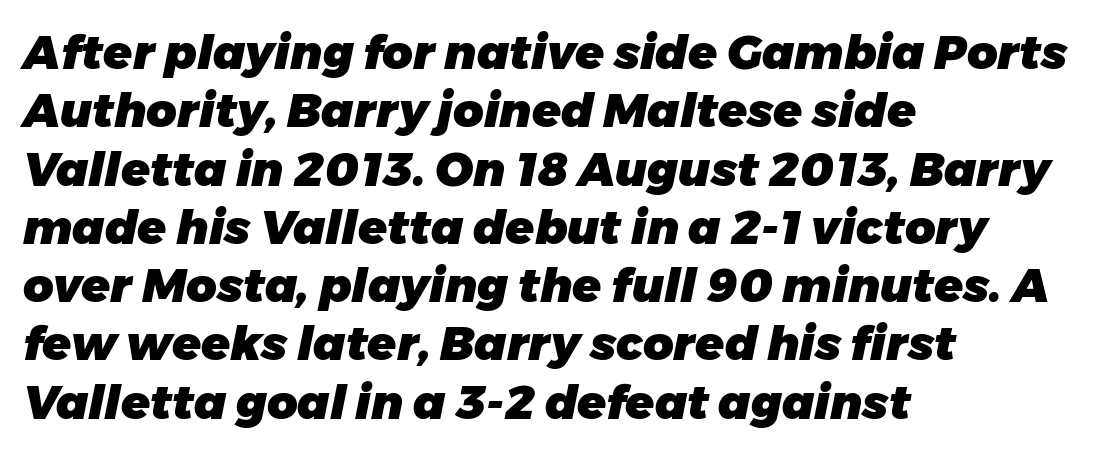
You could not count columns in this text — the font is proportionally spaced. Bare-footed words on every line. Default kerning and tracking; the words read as compact shapes. Leftover space on each line is placed entirely after the last word. I'd describe the lettering as bold — thick and assertive. The letters are slanted; this is an italic face.
